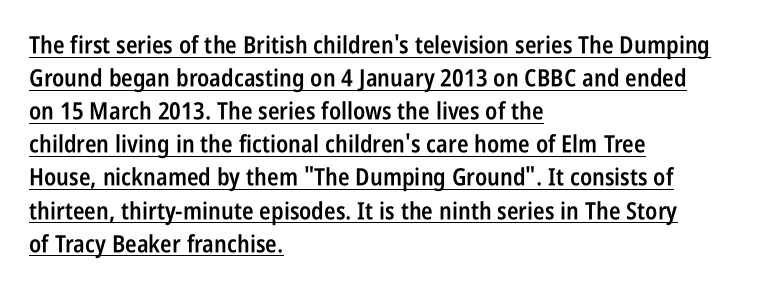
The vertical gap from one line to the next is medium. Caption: lettering with a line underneath. Short and long lines alike share a common starting point at left. Style check: upright.
